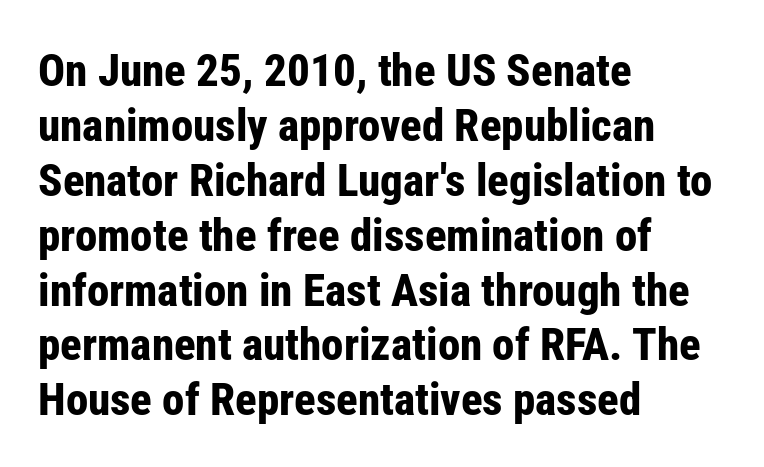
The image shows 45 px bold, condensed sans-serif type, upright; set left-aligned, line spacing 1.22x, normal letter spacing, not underlined; low stroke contrast and a medium x-height.
